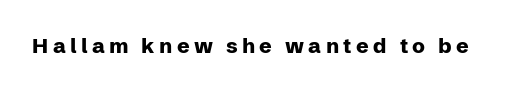
Strokes here are thick enough to call this a true bold. Designer's note — italics off, roman on. Glance below the letters and you will spot only blank space. How are the letters spaced? Widely, with obvious added tracking.
